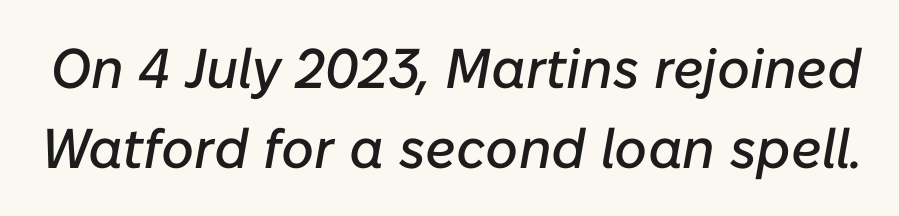
{"italic": "yes", "lean": "right", "slant_degrees": 10, "width": "normal", "stroke_contrast": "low", "x_height": "medium", "monospaced": "no", "underline": "no", "line_spacing": "normal", "line_spacing_ratio": 1.42, "letter_spacing": "normal", "letter_spacing_em": 0.0, "glyph_px": 56}
